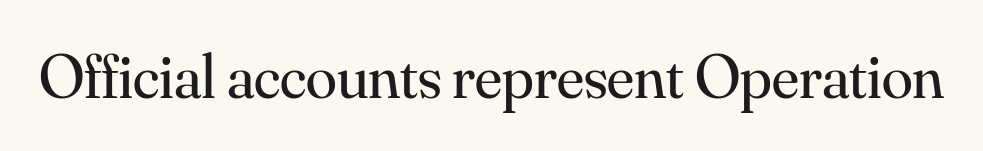
The face used here is rendered with its standard letterfit. Honestly, there is no underline to notice here at all. This is the regular roman posture of the typeface. Note: serifs present on the glyphs.
